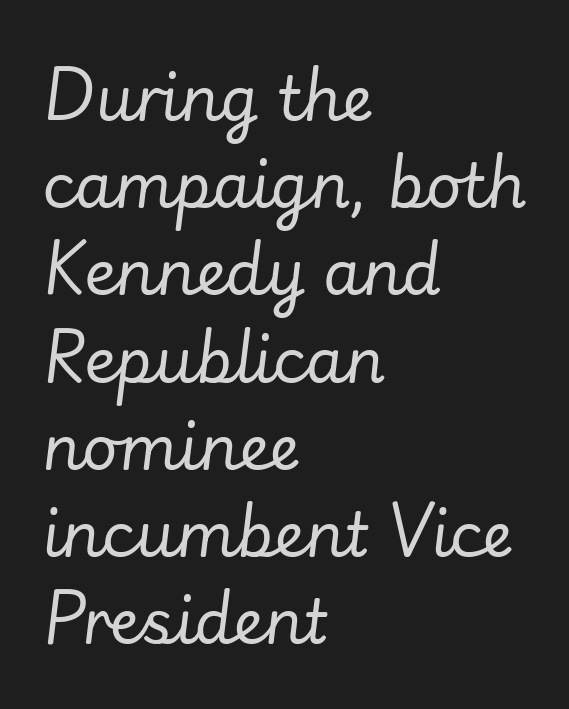
If you measured baseline to baseline, you'd find a middling distance. You can tell it's italic because the verticals aren't actually vertical. A typesetter would call this proportional, since set widths differ per character. Letters rest on an invisible, unmarked baseline. Does the copy run flush right? No — it runs flush left. Default kerning and tracking; the words read as compact shapes.
